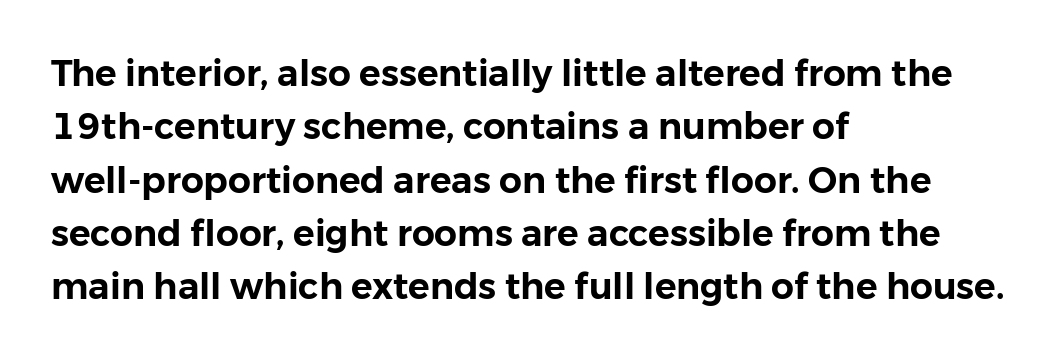
Q: Is the text italic (slanted)? A: No, it is upright.
Q: Is the typeface a serif or a sans-serif typeface? A: Sans-serif.
Q: Is the text underlined? A: No.
Q: How is the paragraph aligned? A: Left-aligned.
Q: Is the spacing between letters normal or unusually wide? A: Normal.
Q: Is the spacing between lines tight, normal or loose? A: Normal.
Q: Width (condensed, normal, or wide)? A: Normal.
Q: Stroke contrast? A: Low.
Q: x-height? A: Medium.
Q: Monospaced? A: No.
